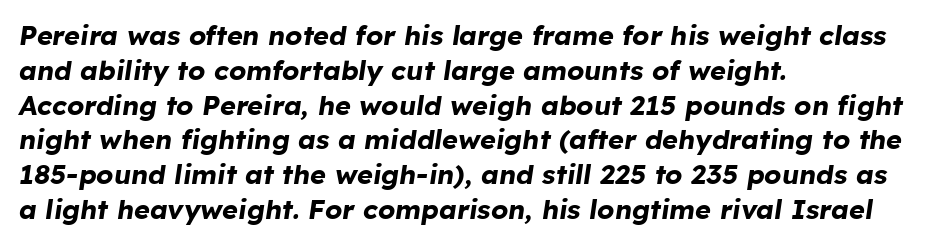
{"italic": "yes", "lean": "right", "slant_degrees": 8, "bold": "yes", "underline": "no", "align": "left", "line_spacing": "normal", "line_spacing_ratio": 1.29, "letter_spacing": "normal", "letter_spacing_em": 0.0, "glyph_px": 27}
